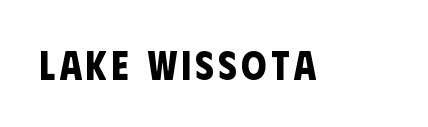
The image shows 40 px bold, condensed sans-serif type; set not underlined; low stroke contrast and a large x-height.
